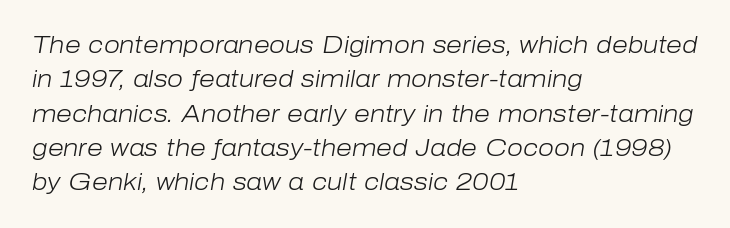
{"italic": "yes", "lean": "right", "slant_degrees": 10, "bold": "no", "underline": "no", "align": "left", "line_spacing": "normal", "line_spacing_ratio": 1.49, "letter_spacing": "normal", "letter_spacing_em": 0.0, "glyph_px": 23}
